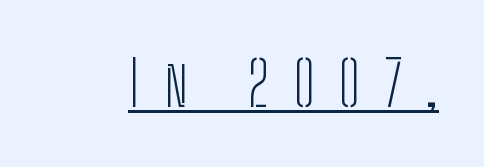
The image shows 62 px light, condensed sans-serif type, upright; set unusually wide letter spacing (+0.39 em), underlined; low stroke contrast and a medium x-height.
